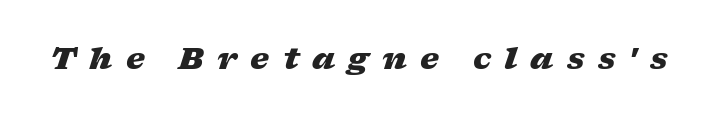
Q: Is the text bold? A: Yes.
Q: Is the text italic (slanted)? A: Yes, it leans right by about 17 degrees.
Q: Is the text underlined? A: No.
Q: Is the spacing between letters normal or unusually wide? A: Unusually wide.
Q: Width (condensed, normal, or wide)? A: Wide.
Q: Stroke contrast? A: Low.
Q: x-height? A: Medium.
Q: Monospaced? A: No.
